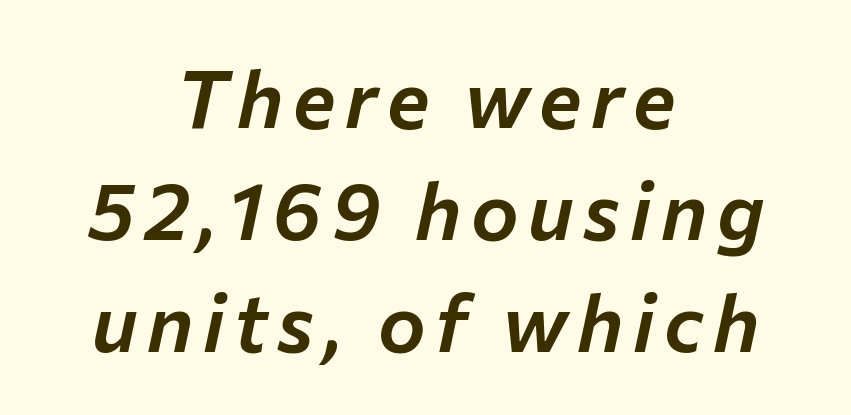
Casual observation: everything's sitting right in the middle. Looks like regular typesetting: each glyph gets only the width it needs. Rendered with sloped, italic letterforms. Anything drawn beneath the words? Only blank space. Normally led — the rows are evenly, conventionally spaced.
